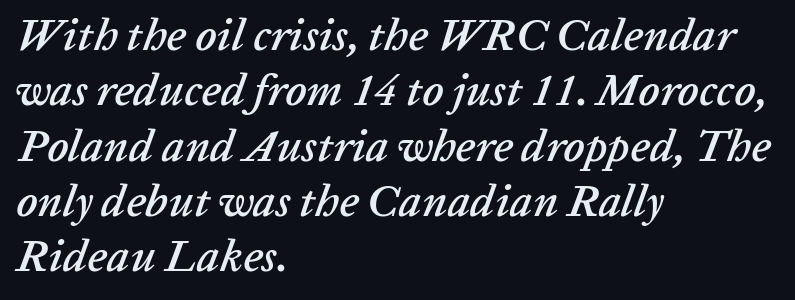
Q: Is the text italic (slanted)? A: Yes, it leans right by about 20 degrees.
Q: Is the text underlined? A: No.
Q: How is the paragraph aligned? A: Left-aligned.
Q: Is the spacing between letters normal or unusually wide? A: Normal.
Q: Width (condensed, normal, or wide)? A: Normal.
Q: Stroke contrast? A: Low.
Q: x-height? A: Medium.
Q: Monospaced? A: No.
